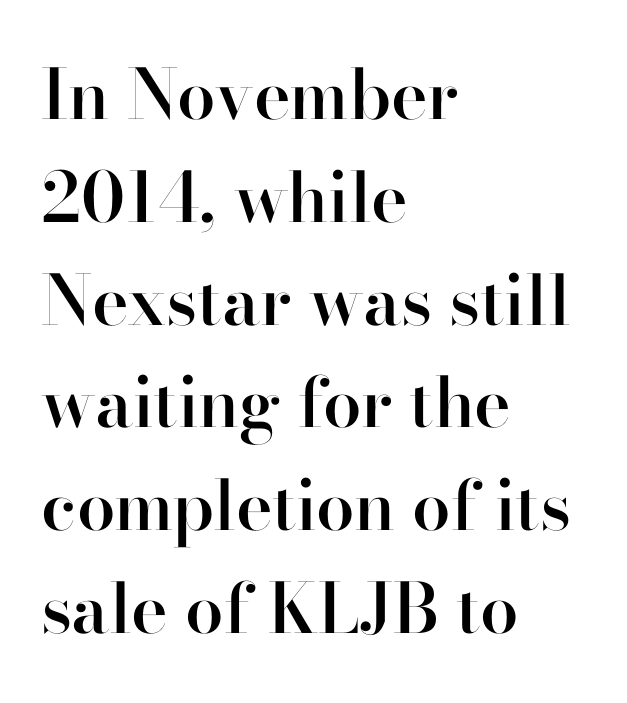
{"serif": "yes", "italic": "no", "bold": "semi", "weight": "semibold", "width": "normal", "stroke_contrast": "high", "x_height": "small", "monospaced": "no", "underline": "no", "align": "left", "line_spacing": "normal", "line_spacing_ratio": 1.49, "letter_spacing": "normal", "letter_spacing_em": 0.0, "glyph_px": 69}
